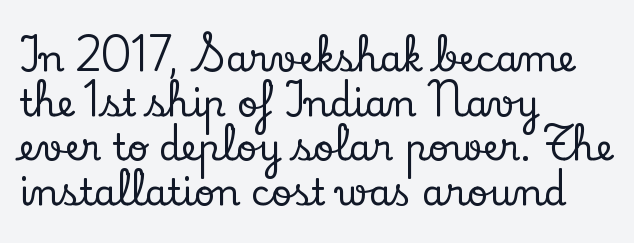
{"serif": "yes", "italic": "no", "width": "normal", "stroke_contrast": "low", "x_height": "small", "monospaced": "no", "underline": "no", "align": "left", "line_spacing_ratio": 1.24, "letter_spacing": "normal", "letter_spacing_em": 0.0, "glyph_px": 36}
